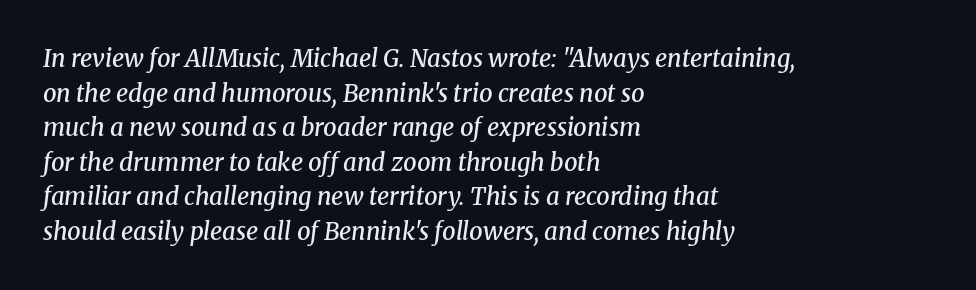
The image shows 24 px text type, italic (leaning right); set left-aligned, normal line spacing (1.44x), normal letter spacing, not underlined.
